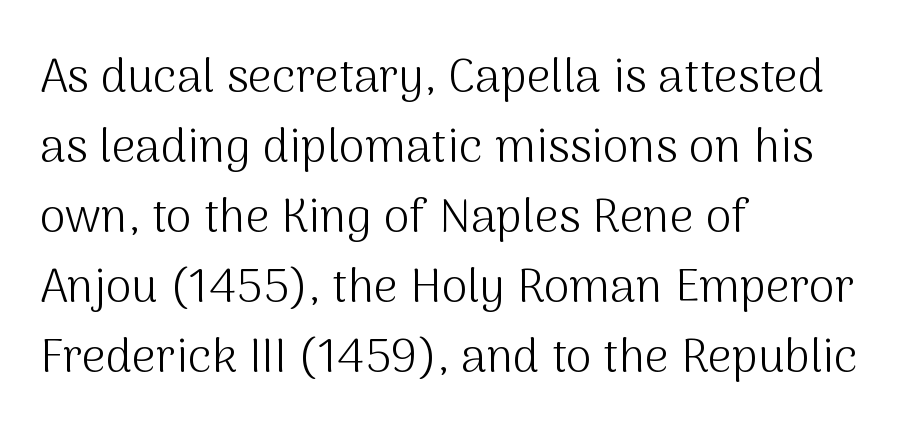
{"serif": "no", "italic": "no", "bold": "no", "weight": "light", "width": "normal", "stroke_contrast": "medium", "x_height": "medium", "monospaced": "no", "underline": "no", "align": "left", "line_spacing": "normal", "line_spacing_ratio": 1.49, "letter_spacing": "normal", "letter_spacing_em": 0.0, "glyph_px": 47}
